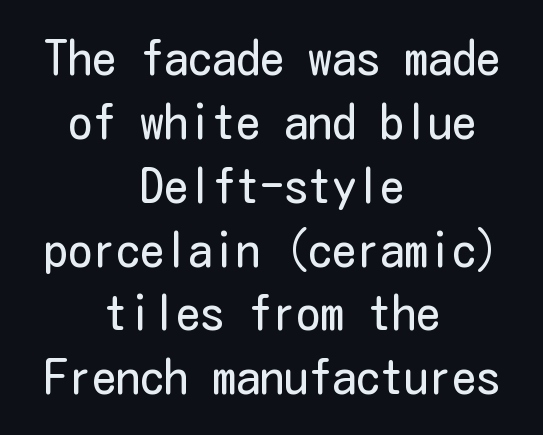
{"serif": "no", "italic": "no", "bold": "no", "weight": "regular", "width": "condensed", "stroke_contrast": "low", "x_height": "medium", "underline": "no", "align": "center", "line_spacing": "normal", "line_spacing_ratio": 1.33, "letter_spacing": "normal", "letter_spacing_em": 0.0, "glyph_px": 48}
